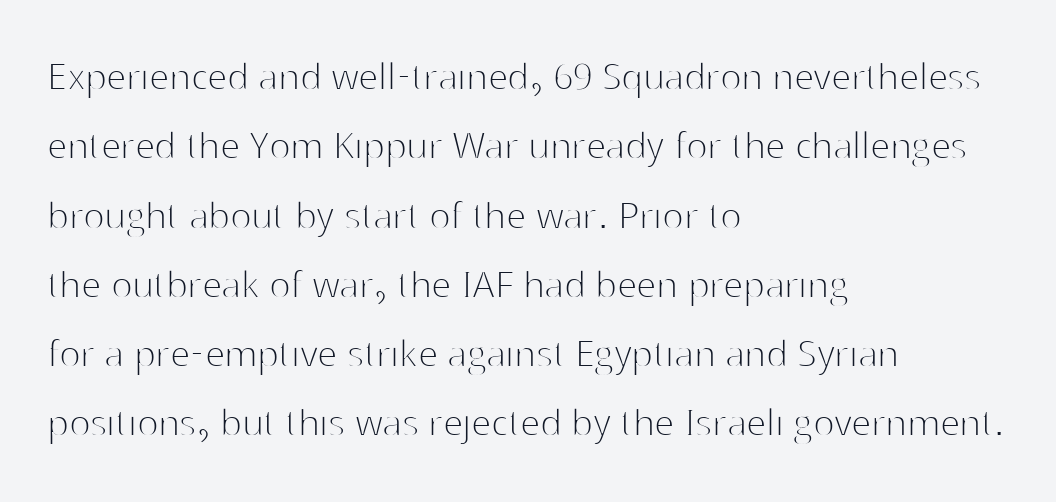
Q: Is the text bold? A: No.
Q: Is the text italic (slanted)? A: No, it is upright.
Q: Is the typeface a serif or a sans-serif typeface? A: Sans-serif.
Q: Is the text underlined? A: No.
Q: How is the paragraph aligned? A: Left-aligned.
Q: Is the spacing between letters normal or unusually wide? A: Normal.
Q: Is the spacing between lines tight, normal or loose? A: Normal.
Q: Width (condensed, normal, or wide)? A: Normal.
Q: Stroke contrast? A: High.
Q: x-height? A: Medium.
Q: Monospaced? A: No.
